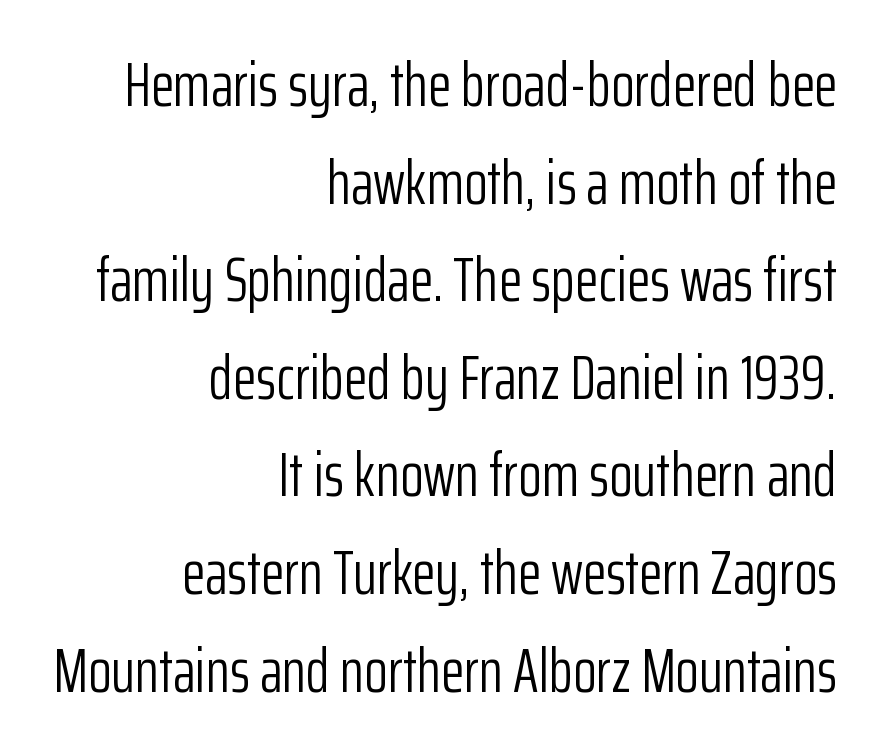
Note the varied advance widths — an 'i' is clearly narrower than an 'm'. Characters follow at the spacing the type designer built in. Vertical spacing — default. The font's upright variant was chosen for this text. Anything drawn beneath the words? Only blank space. Examine the stroke ends and you'll find no serifs.
